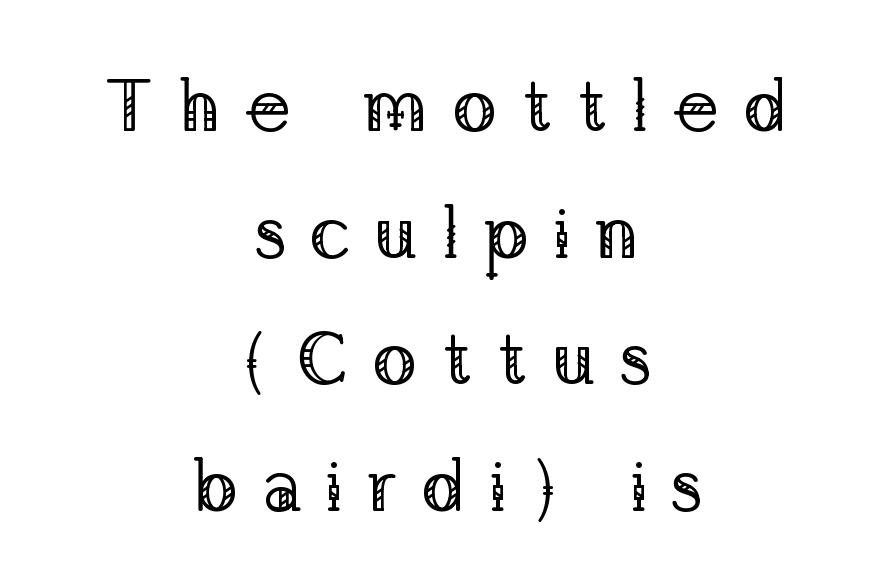
Q: Is the text bold? A: No.
Q: Is the text italic (slanted)? A: No, it is upright.
Q: Is the typeface a serif or a sans-serif typeface? A: Serif.
Q: Is the text underlined? A: No.
Q: How is the paragraph aligned? A: Centered.
Q: Is the spacing between letters normal or unusually wide? A: Unusually wide.
Q: Is the spacing between lines tight, normal or loose? A: Normal.
Q: Width (condensed, normal, or wide)? A: Normal.
Q: Stroke contrast? A: Low.
Q: x-height? A: Medium.
Q: Monospaced? A: No.
